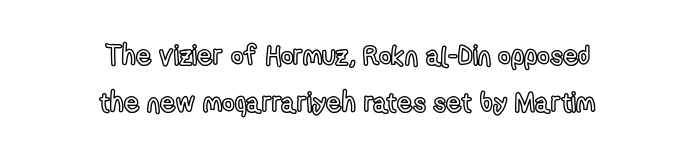
{"italic": "no", "underline": "no", "align": "center", "line_spacing_ratio": 1.74, "letter_spacing": "normal", "letter_spacing_em": 0.0, "glyph_px": 27}
